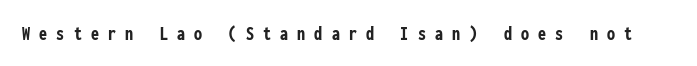
{"italic": "no", "bold": "yes", "underline": "no", "letter_spacing": "wide", "letter_spacing_em": 0.46, "glyph_px": 20}
